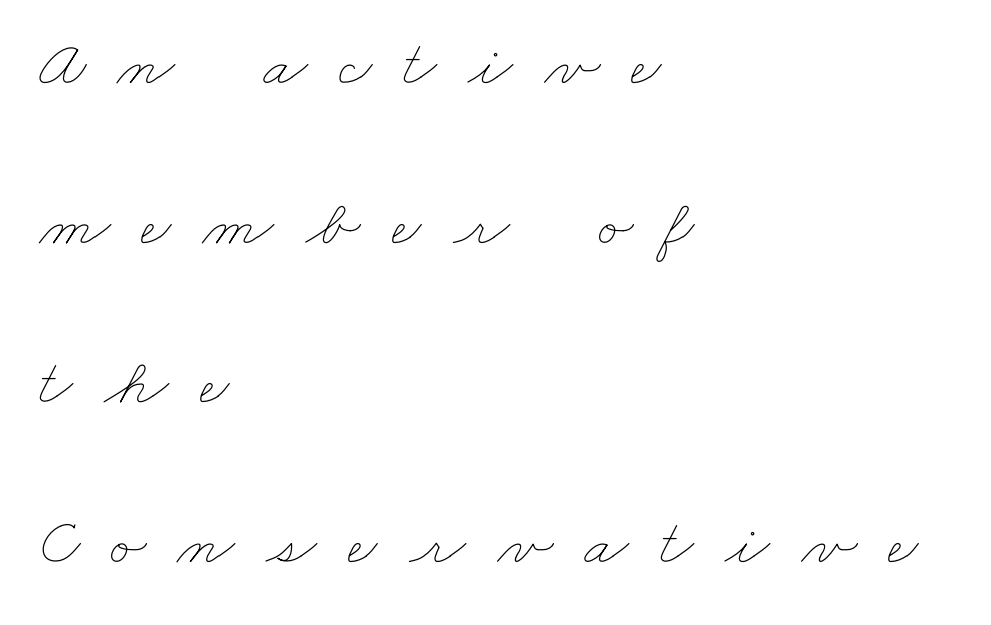
{"bold": "no", "weight": "thin", "width": "wide", "stroke_contrast": "low", "x_height": "small", "monospaced": "no", "underline": "no", "align": "left", "line_spacing": "loose", "line_spacing_ratio": 2.42, "letter_spacing": "wide", "letter_spacing_em": 0.47, "glyph_px": 66}
